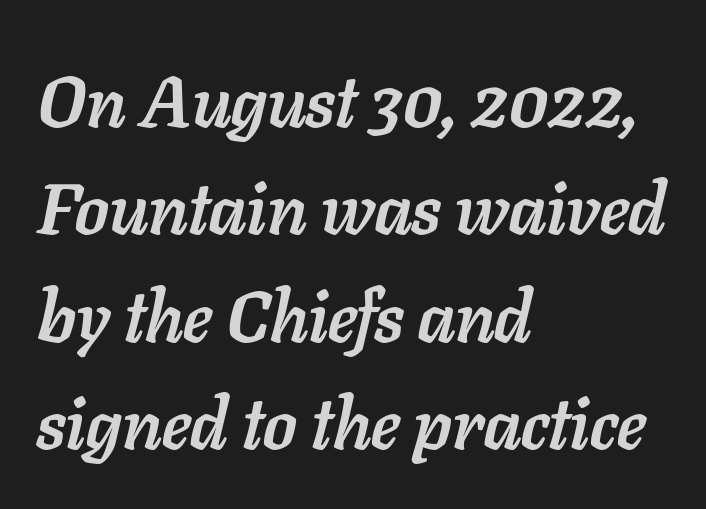
The image shows 72 px semibold type, italic (leaning right); set left-aligned, normal line spacing (1.49x), normal letter spacing, not underlined; low stroke contrast and a medium x-height.
